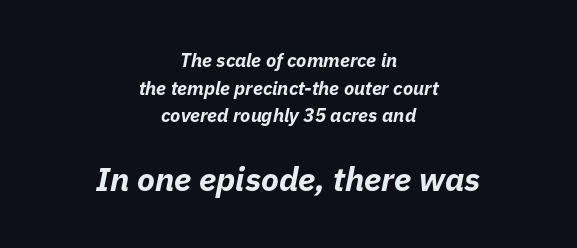
Q: Is the text bold? A: Yes.
Q: Is the text italic (slanted)? A: Yes, it leans right by about 11 degrees.
Q: Is the text underlined? A: No.
Q: How is the paragraph aligned? A: Centered.
Q: Is the spacing between letters normal or unusually wide? A: Normal.
Q: Is the spacing between lines tight, normal or loose? A: Normal.
Q: Which block of text is set in a larger size, the first (top) or the second (bottom)? A: The second (bottom) one.
Q: Width (condensed, normal, or wide)? A: Normal.
Q: Stroke contrast? A: Low.
Q: x-height? A: Medium.
Q: Monospaced? A: No.
